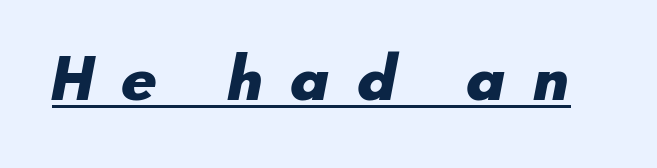
Compared with typical body copy, the letter spacing here is much looser. As a designer I'd log this as weight 700, bold. Looks like someone drew a line under every word here. Here the designer chose a conventional face with non-uniform glyph widths. These lines are composed in type without serifs.
